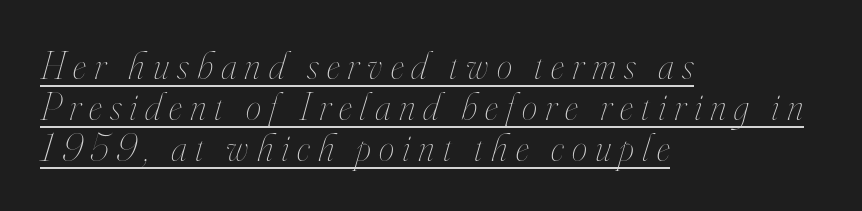
Q: Is the text bold? A: No.
Q: Is the text italic (slanted)? A: Yes, it leans right by about 16 degrees.
Q: Is the text underlined? A: Yes.
Q: How is the paragraph aligned? A: Left-aligned.
Q: Is the spacing between letters normal or unusually wide? A: Unusually wide.
Q: Is the spacing between lines tight, normal or loose? A: Tight.
Q: Width (condensed, normal, or wide)? A: Condensed.
Q: Stroke contrast? A: High.
Q: x-height? A: Small.
Q: Monospaced? A: No.
